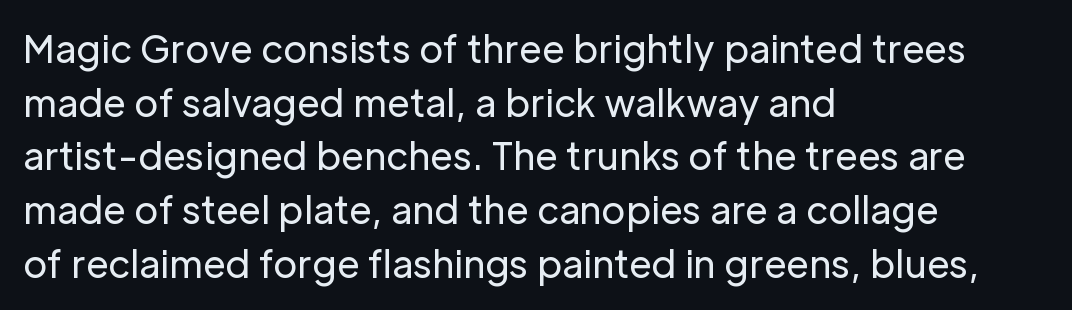
The image shows 37 px regular-weight sans-serif type, upright; set left-aligned, normal line spacing (1.45x), normal letter spacing, not underlined; low stroke contrast and a medium x-height.
